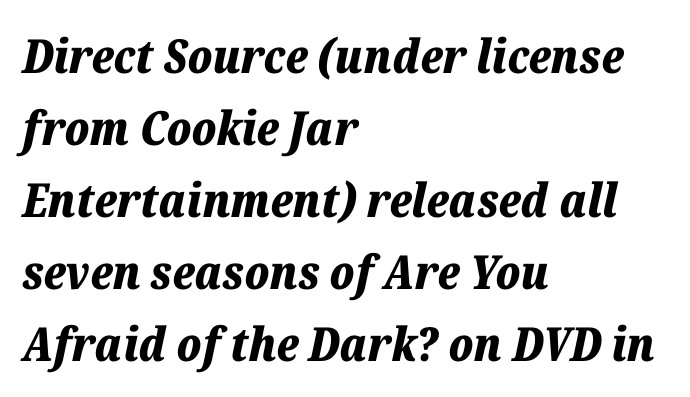
Q: Is the text bold? A: Yes.
Q: Is the text italic (slanted)? A: Yes, it leans right by about 12 degrees.
Q: Is the text underlined? A: No.
Q: How is the paragraph aligned? A: Left-aligned.
Q: Is the spacing between letters normal or unusually wide? A: Normal.
Q: Is the spacing between lines tight, normal or loose? A: Normal.
Q: Width (condensed, normal, or wide)? A: Normal.
Q: Stroke contrast? A: Low.
Q: x-height? A: Medium.
Q: Monospaced? A: No.
